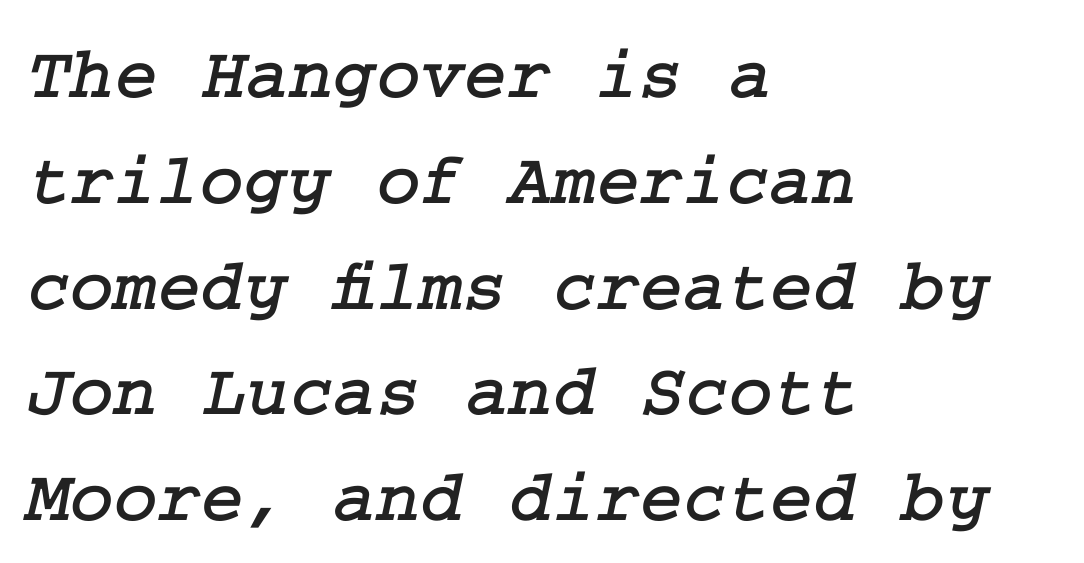
The image shows 74 px serif type; set left-aligned, normal line spacing (1.43x), normal letter spacing, not underlined; low stroke contrast and a medium x-height.
